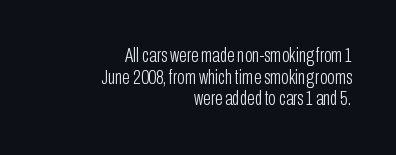
{"italic": "no", "bold": "no", "underline": "no", "align": "right", "line_spacing": "tight", "line_spacing_ratio": 1.08, "letter_spacing": "normal", "letter_spacing_em": 0.0, "glyph_px": 20}
